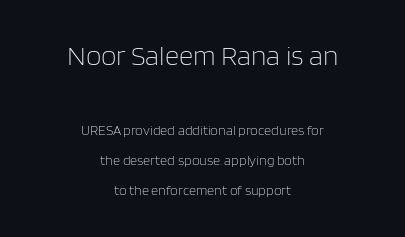
{"serif": "no", "italic": "no", "bold": "no", "weight": "light", "width": "normal", "stroke_contrast": "low", "x_height": "large", "monospaced": "no", "underline": "no", "align": "center", "line_spacing": "loose", "line_spacing_ratio": 2.15, "letter_spacing": "normal", "letter_spacing_em": 0.0, "larger_block": "first", "size_ratio": 2.0, "glyph_px": 28}
